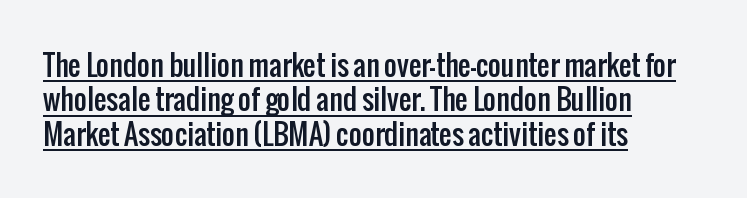
The axis of the letterforms is exactly vertical. Where is the straight margin? On the left. Varying glyph widths throughout — classic text-font behaviour. Nothing sits at the stroke ends, so this counts as sans-serif. A baseline rule has been typeset under these characters. You could call the tracking neutral — neither tight nor loose.
